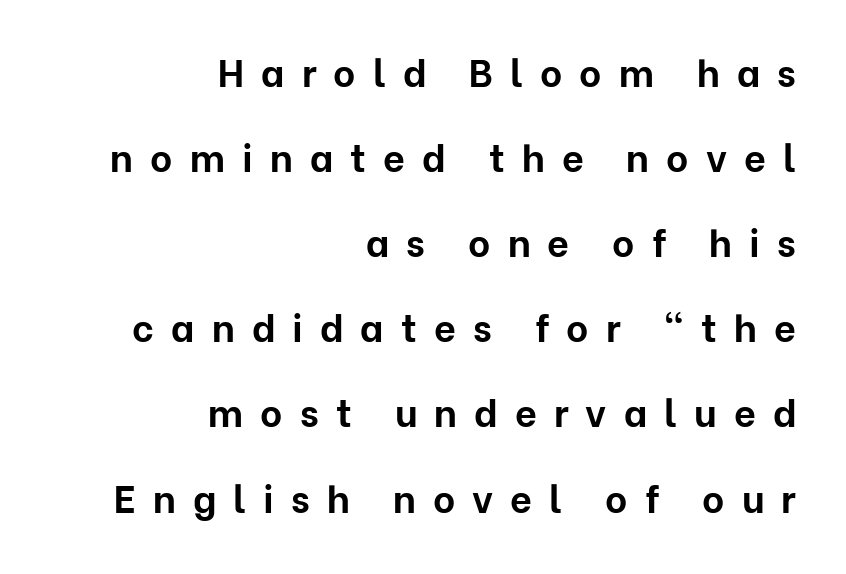
The image shows 38 px bold sans-serif type, upright; set right-aligned, loose line spacing (2.24x), unusually wide letter spacing (+0.45 em), not underlined; low stroke contrast and a medium x-height.
